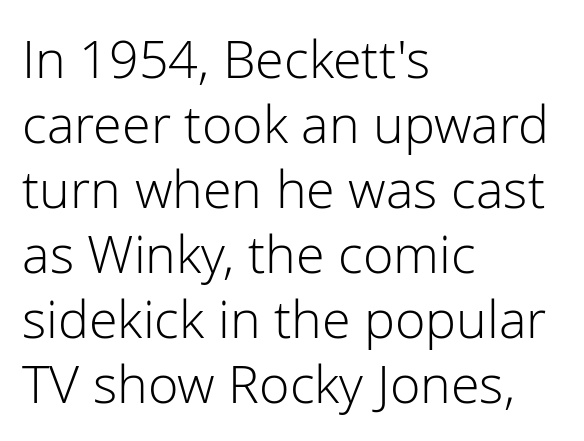
{"serif": "no", "italic": "no", "bold": "no", "weight": "light", "width": "normal", "stroke_contrast": "low", "x_height": "medium", "monospaced": "no", "underline": "no", "align": "left", "line_spacing": "normal", "line_spacing_ratio": 1.25, "letter_spacing": "normal", "letter_spacing_em": 0.0, "glyph_px": 52}
